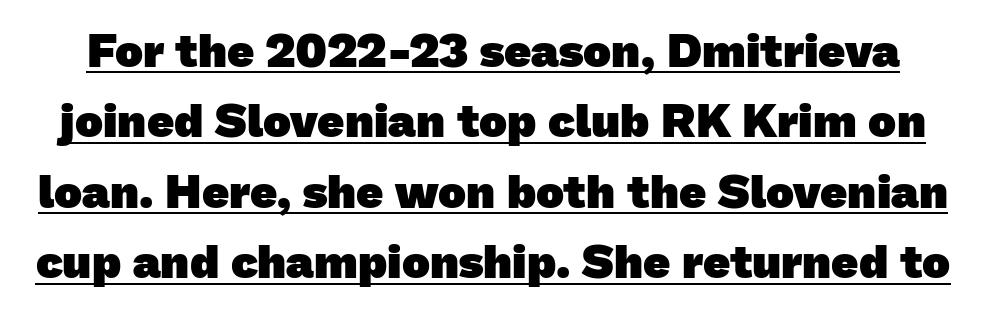
The image shows 47 px heavy sans-serif type; set normal line spacing (1.5x), normal letter spacing, underlined; low stroke contrast and a medium x-height.
